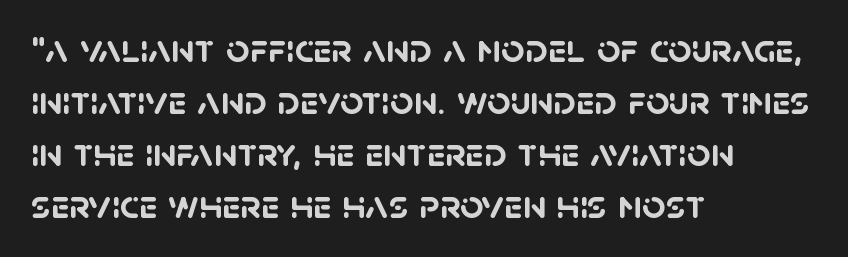
{"serif": "no", "bold": "yes", "weight": "semibold", "width": "normal", "stroke_contrast": "low", "x_height": "large", "monospaced": "no", "underline": "no", "align": "left", "line_spacing": "normal", "line_spacing_ratio": 1.27, "letter_spacing": "normal", "letter_spacing_em": 0.0, "glyph_px": 41}
